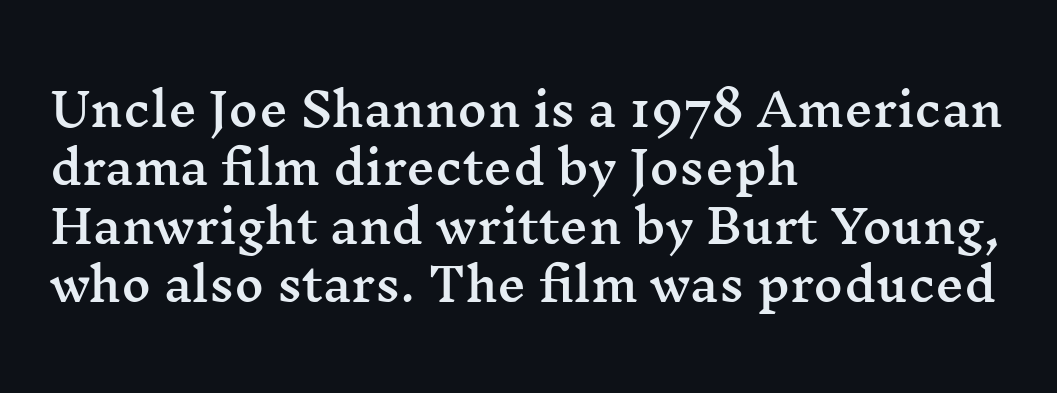
Q: Is the text italic (slanted)? A: No, it is upright.
Q: Is the typeface a serif or a sans-serif typeface? A: Serif.
Q: Is the text underlined? A: No.
Q: How is the paragraph aligned? A: Left-aligned.
Q: Is the spacing between letters normal or unusually wide? A: Normal.
Q: Is the spacing between lines tight, normal or loose? A: Normal.
Q: Width (condensed, normal, or wide)? A: Wide.
Q: Stroke contrast? A: Medium.
Q: x-height? A: Medium.
Q: Monospaced? A: No.
